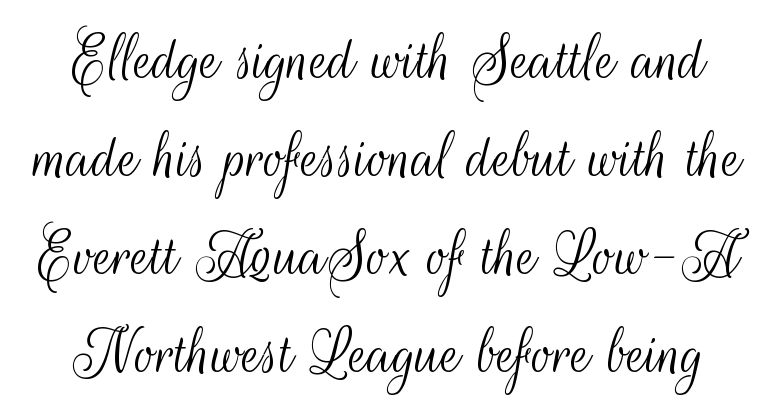
Q: Is the text bold? A: No.
Q: Is the text italic (slanted)? A: Yes.
Q: Is the typeface a serif or a sans-serif typeface? A: Sans-serif.
Q: Is the text underlined? A: No.
Q: Is the spacing between letters normal or unusually wide? A: Normal.
Q: Is the spacing between lines tight, normal or loose? A: Normal.
Q: Width (condensed, normal, or wide)? A: Condensed.
Q: Stroke contrast? A: Medium.
Q: x-height? A: Small.
Q: Monospaced? A: No.
